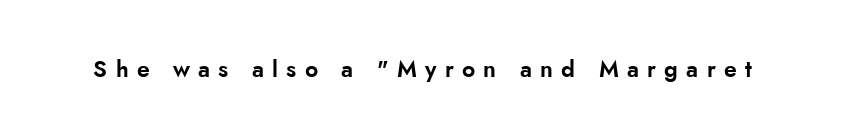
Letter spacing: wide. The gap between lines stays unmarked. Is there any slant? The stems are plumb.
